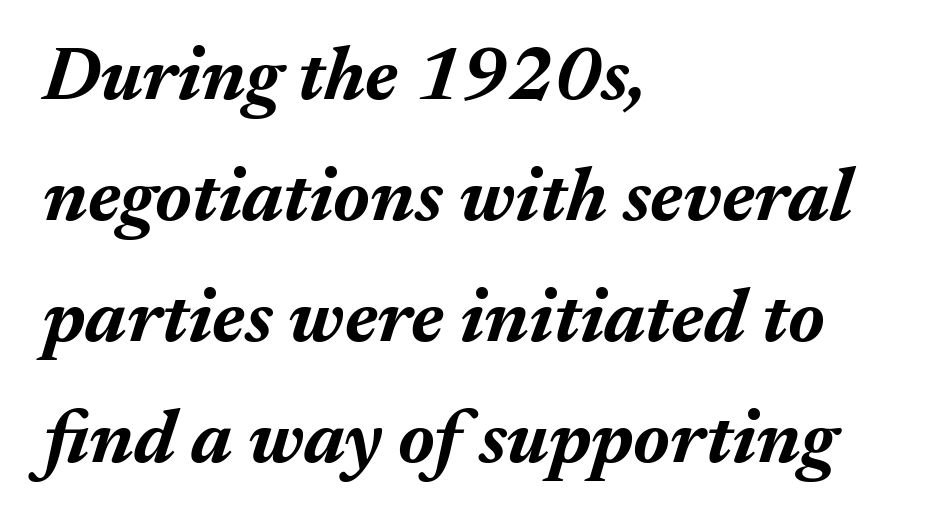
The image shows 76 px bold type, italic (leaning right); set left-aligned, normal line spacing (1.59x), normal letter spacing, not underlined; medium stroke contrast and a medium x-height.
